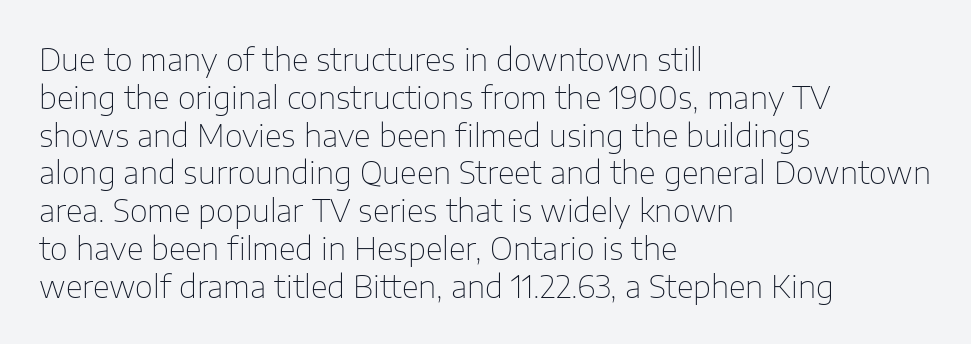
Q: Is the text bold? A: No.
Q: Is the text italic (slanted)? A: No, it is upright.
Q: Is the typeface a serif or a sans-serif typeface? A: Sans-serif.
Q: Is the text underlined? A: No.
Q: How is the paragraph aligned? A: Left-aligned.
Q: Is the spacing between letters normal or unusually wide? A: Normal.
Q: Width (condensed, normal, or wide)? A: Normal.
Q: Stroke contrast? A: Low.
Q: x-height? A: Medium.
Q: Monospaced? A: No.
